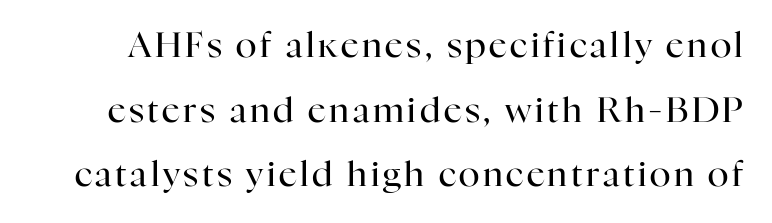
{"serif": "yes", "italic": "no", "bold": "no", "weight": "regular", "width": "normal", "stroke_contrast": "high", "x_height": "medium", "monospaced": "no", "underline": "no", "line_spacing_ratio": 1.85, "glyph_px": 35}
